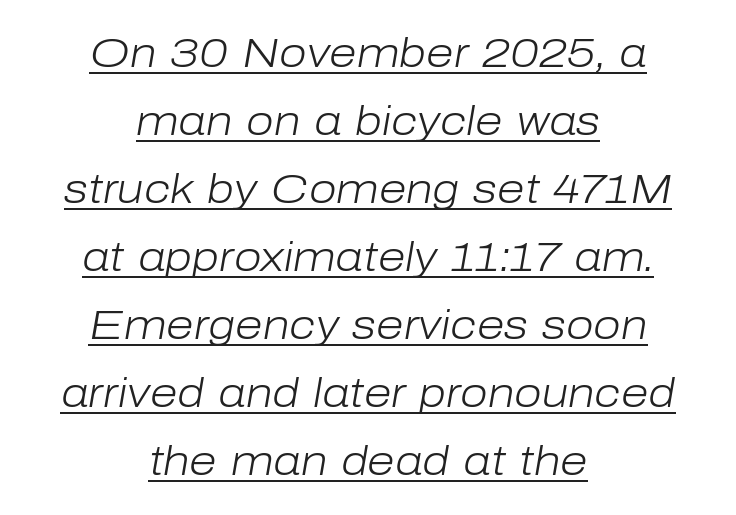
Q: Is the text bold? A: No.
Q: Is the text italic (slanted)? A: Yes, it leans right by about 10 degrees.
Q: Is the text underlined? A: Yes.
Q: How is the paragraph aligned? A: Centered.
Q: Is the spacing between letters normal or unusually wide? A: Normal.
Q: Is the spacing between lines tight, normal or loose? A: Normal.
Q: Width (condensed, normal, or wide)? A: Normal.
Q: Stroke contrast? A: Low.
Q: x-height? A: Medium.
Q: Monospaced? A: No.
